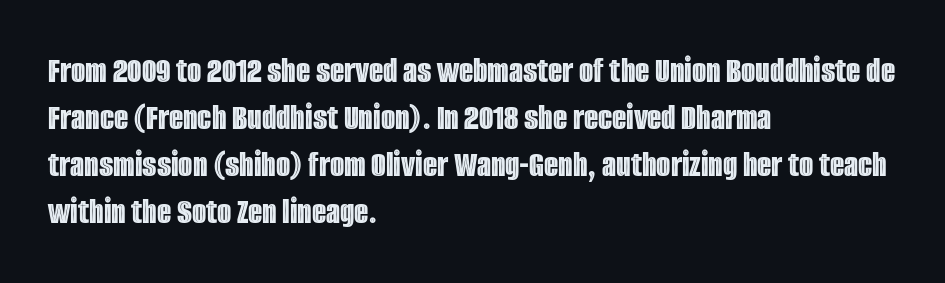
The image shows 37 px condensed type, upright; set left-aligned, normal line spacing (1.27x), normal letter spacing, not underlined; a large x-height.
